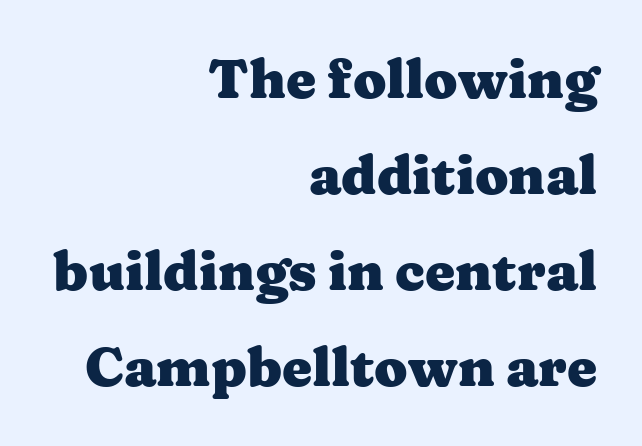
Q: Is the text bold? A: Yes.
Q: Is the text italic (slanted)? A: No, it is upright.
Q: Is the typeface a serif or a sans-serif typeface? A: Serif.
Q: Is the text underlined? A: No.
Q: How is the paragraph aligned? A: Right-aligned.
Q: Is the spacing between letters normal or unusually wide? A: Normal.
Q: Width (condensed, normal, or wide)? A: Wide.
Q: Stroke contrast? A: Medium.
Q: x-height? A: Medium.
Q: Monospaced? A: No.
